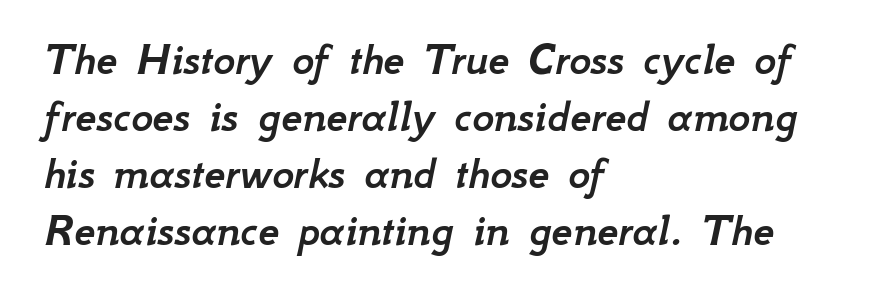
The image shows 47 px text type, italic (leaning right); set left-aligned, line spacing 1.21x, normal letter spacing, not underlined; low stroke contrast and a small x-height.
